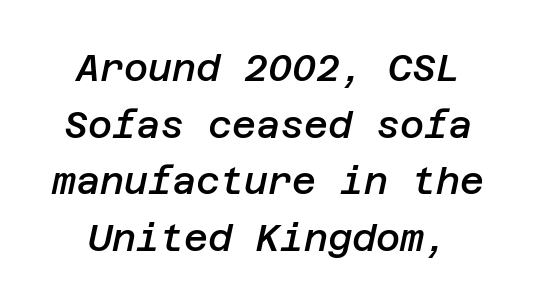
Q: Is the text bold? A: Semi-bold.
Q: Is the text italic (slanted)? A: Yes, it leans right by about 12 degrees.
Q: Is the text underlined? A: No.
Q: Is the spacing between letters normal or unusually wide? A: Normal.
Q: Is the spacing between lines tight, normal or loose? A: Normal.
Q: Width (condensed, normal, or wide)? A: Normal.
Q: Stroke contrast? A: Low.
Q: x-height? A: Large.
